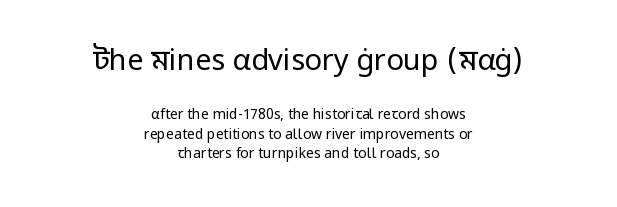
The image shows 29 px regular-weight sans-serif type, upright; set centered, normal line spacing (1.38x), normal letter spacing, not underlined; the first (top) block is 2.07x larger; low stroke contrast and a medium x-height.
